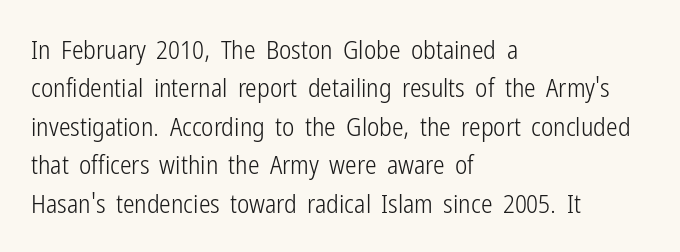
The image shows 26 px text type, upright; set left-aligned, normal line spacing (1.48x), normal letter spacing, not underlined.
